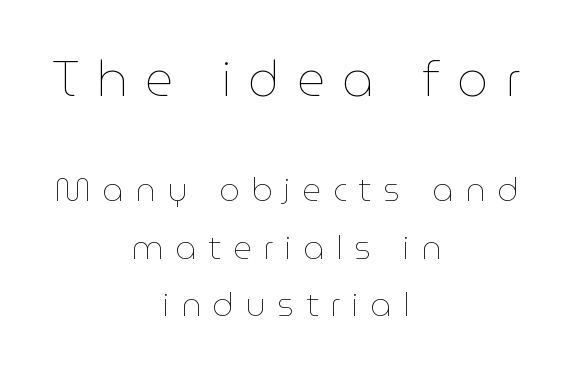
A light-to-regular cut is what we see here. If you squint, the top block still reads clearly — it's the larger of the two. The gap between lines stays unmarked. Character widths vary here, with narrow letters taking less room than wide ones.
